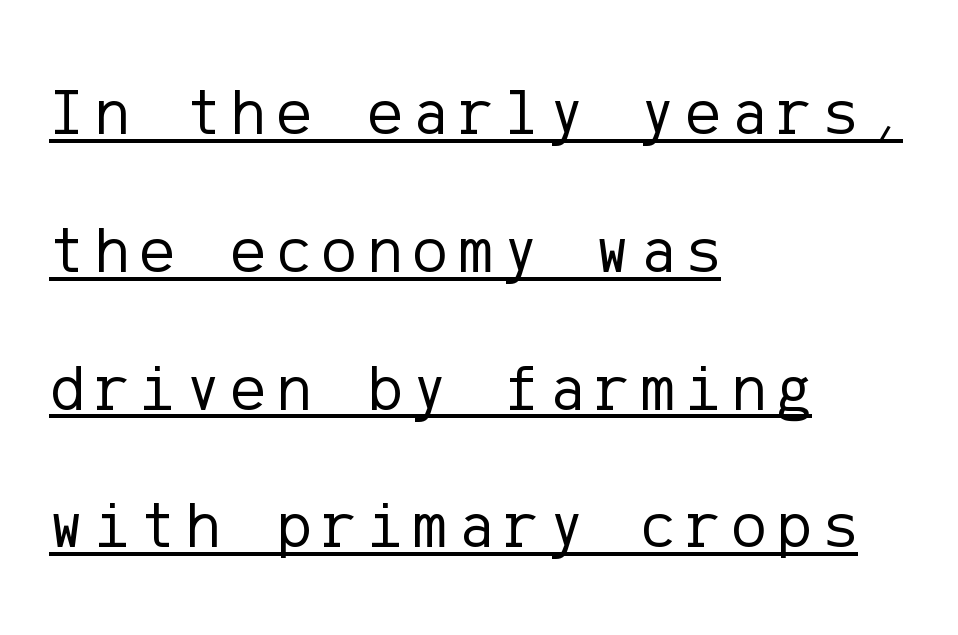
A rule runs beneath these lines of type. Is the type heavy? It reads as light-to-regular instead. You can tell from the bare stems that sans-serif type was used. Whoever set this chose breathing room over compactness in the vertical rhythm. The text block is weighted toward the left margin, trailing off unevenly rightward. Every stem runs plumb, perpendicular to the baseline.
